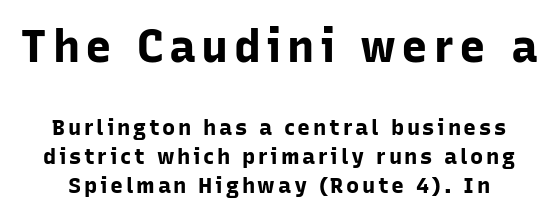
The image shows 45 px bold sans-serif type, upright; set normal line spacing (1.31x), not underlined; the first (top) block is 2.05x larger; low stroke contrast and a medium x-height.
